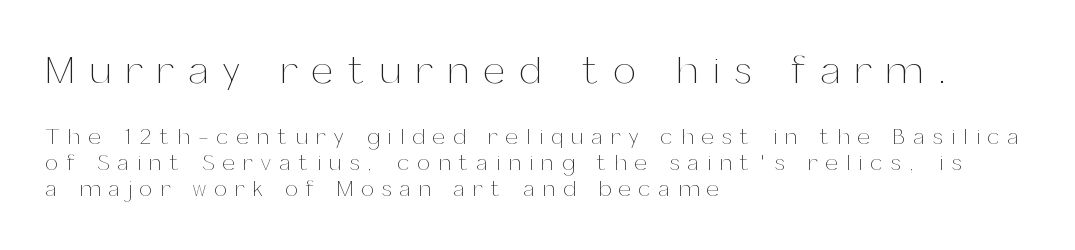
Weight: regular or lighter. This sample has the flowing, uneven cadence of proportional lettering. The typesetter chose a ragged-right arrangement here. The initial chunk of copy outweighs the following chunk in type size. Characters remain perfectly vertical along every line.
